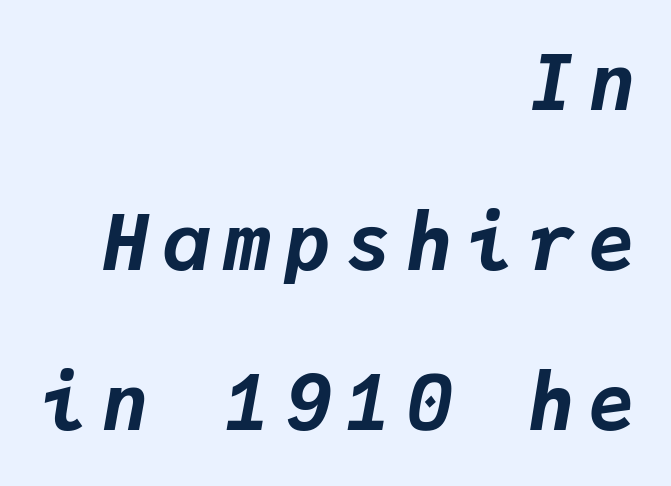
Leading is clearly above the norm, producing a sparse column. Horizontal alignment here is rightward, an uncommon choice for prose. On the weight axis this lands at bold, roughly 700. This sample uses an oblique cut, with every glyph tilted off the vertical. Unmarked baselines from the first word to the last.
